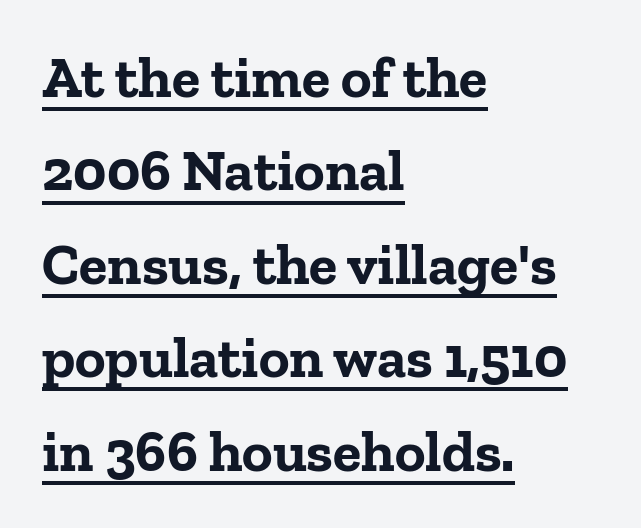
{"serif": "yes", "italic": "no", "bold": "yes", "weight": "bold", "width": "normal", "stroke_contrast": "low", "x_height": "medium", "monospaced": "no", "underline": "yes", "align": "left", "line_spacing": "normal", "line_spacing_ratio": 1.61, "letter_spacing": "normal", "letter_spacing_em": 0.0, "glyph_px": 58}
